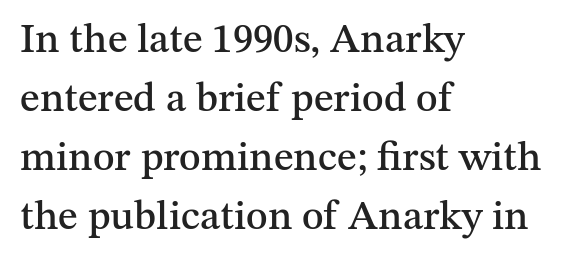
Q: Is the text italic (slanted)? A: No, it is upright.
Q: Is the typeface a serif or a sans-serif typeface? A: Serif.
Q: Is the text underlined? A: No.
Q: How is the paragraph aligned? A: Left-aligned.
Q: Is the spacing between letters normal or unusually wide? A: Normal.
Q: Is the spacing between lines tight, normal or loose? A: Normal.
Q: Width (condensed, normal, or wide)? A: Normal.
Q: Stroke contrast? A: Medium.
Q: x-height? A: Medium.
Q: Monospaced? A: No.
